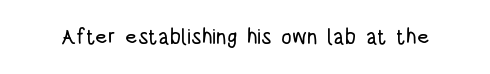
The image shows 21 px text type, upright; set normal letter spacing, not underlined.
